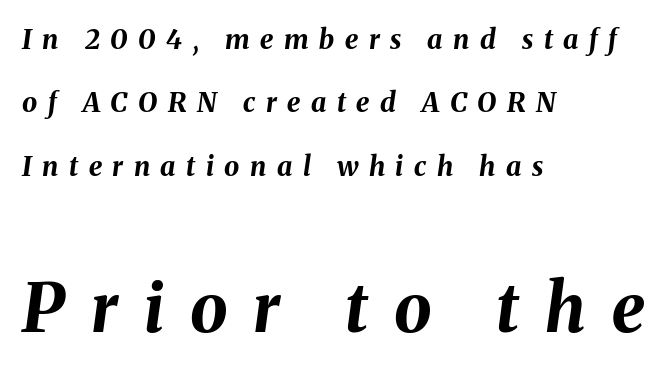
Is this a fixed-width face? No — the glyphs have proportional, varying widths. An italicized treatment has been applied to the whole sample. Horizontal alignment here is leftward, the default for most running prose. Letter spacing: wide. Plain, unruled lines of type.
